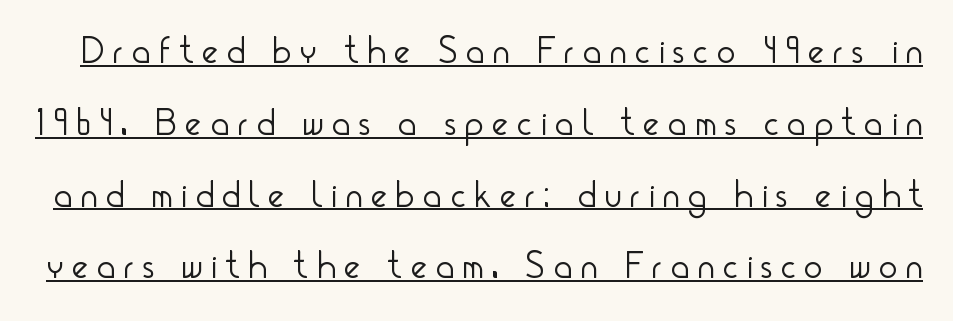
The image shows 38 px light, condensed sans-serif type, upright; set line spacing 1.89x, unusually wide letter spacing (+0.24 em), underlined; low stroke contrast and a small x-height.
